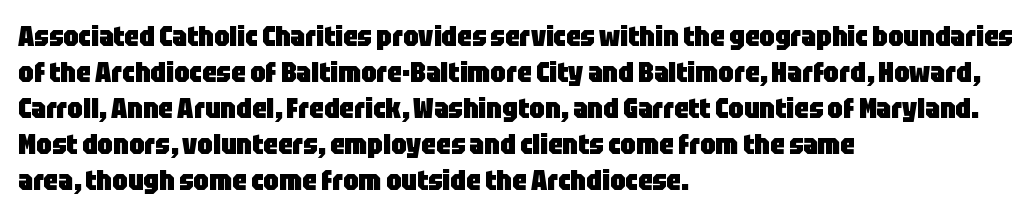
This rendering leaves character spacing at its baseline value. Horizontal alignment here is leftward, the default for most running prose. Do the characters align in a grid? No, the font is proportional. Regular leading. Does the type have serifs? No, each stem ends abruptly. Letters rest on an invisible, unmarked baseline.
